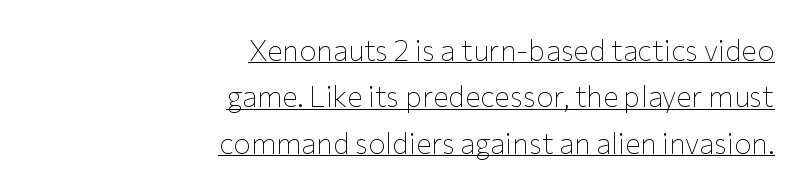
Layout note: lines flush right. Note the varied advance widths — an 'i' is clearly narrower than an 'm'. Is this a sans? Yes — the strokes have no serifs. Caption: standard tracking, unaltered. Underline: present. This sample keeps an unexceptional amount of space between lines.
